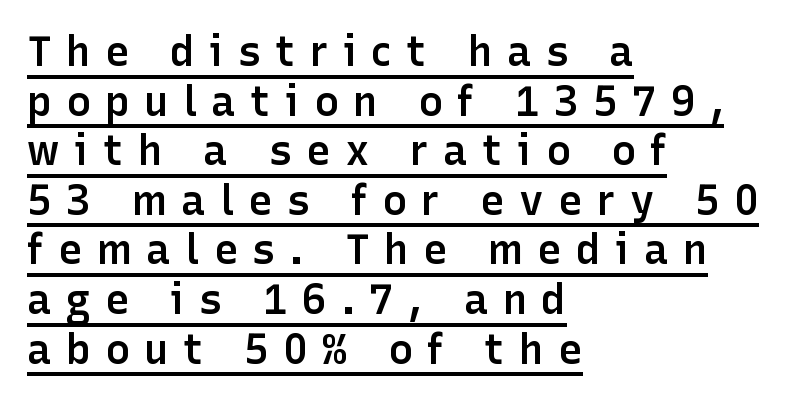
Q: Is the text bold? A: Semi-bold.
Q: Is the text italic (slanted)? A: No, it is upright.
Q: Is the typeface a serif or a sans-serif typeface? A: Sans-serif.
Q: Is the text underlined? A: Yes.
Q: How is the paragraph aligned? A: Left-aligned.
Q: Is the spacing between letters normal or unusually wide? A: Unusually wide.
Q: Width (condensed, normal, or wide)? A: Normal.
Q: Stroke contrast? A: Low.
Q: x-height? A: Medium.
Q: Monospaced? A: No.
